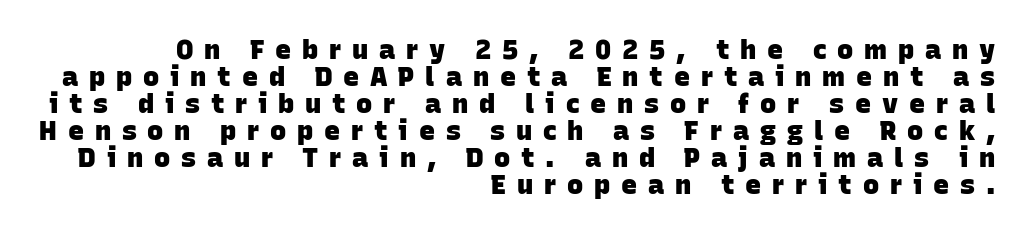
Successive baselines arrive quickly, one right under another. The letterforms stand isolated, each surrounded by extra space. Rule under the text: the space is simply empty. Caption: bold face, heavy strokes. Teacher's note: observe the even right margin — that is flush-right alignment.
